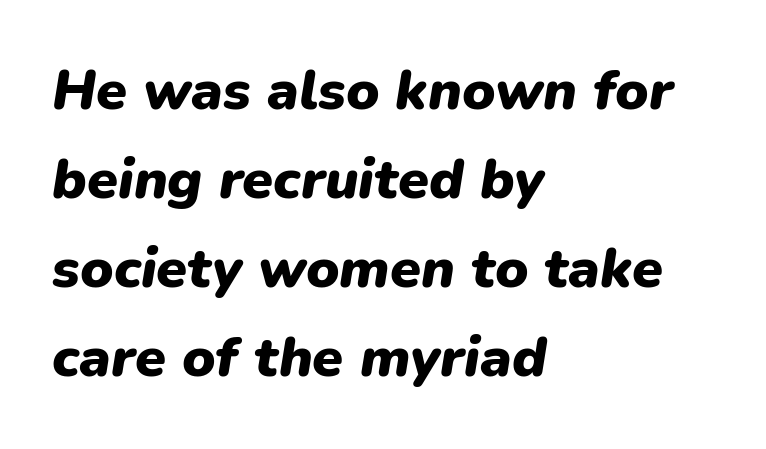
Typographic density is high because the face is bold. This sample keeps an unexceptional amount of space between lines. Each letter keeps its own natural width here, so spacing adapts to shape. Honestly, the letter spacing is just normal — you wouldn't notice it. The area under the type is left untouched.
